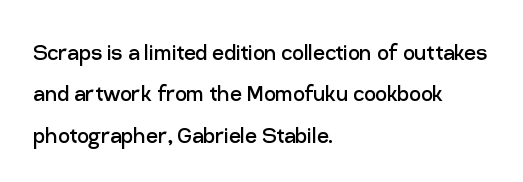
{"italic": "no", "bold": "no", "underline": "no", "align": "left", "line_spacing": "normal", "line_spacing_ratio": 1.59, "letter_spacing": "normal", "letter_spacing_em": 0.0, "glyph_px": 26}
